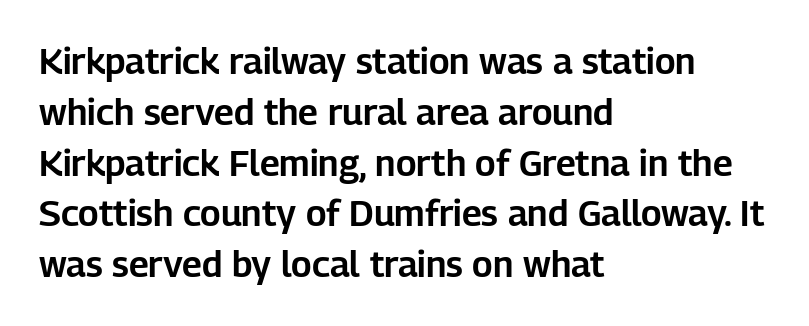
These lines sit exactly where default settings would place them. A typesetter would call this zero additional tracking. The glyphs are unaccompanied by any horizontal stroke below them. You could not count columns in this text — the font is proportionally spaced. Classification — sans serif. Every character sits straight up, as roman type does.
